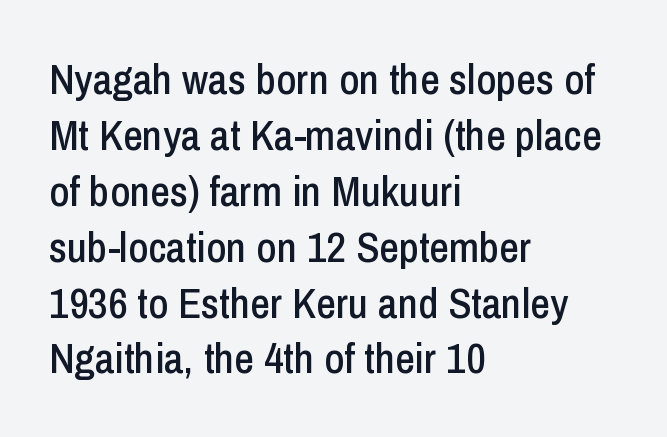
Quick note: interline space is typical. What kind of face is this? One without serifs — a sans. A bare baseline throughout the passage. The letterforms sit shoulder to shoulder at normal distance. Leftover space on each line is placed entirely after the last word. Style check: upright.
